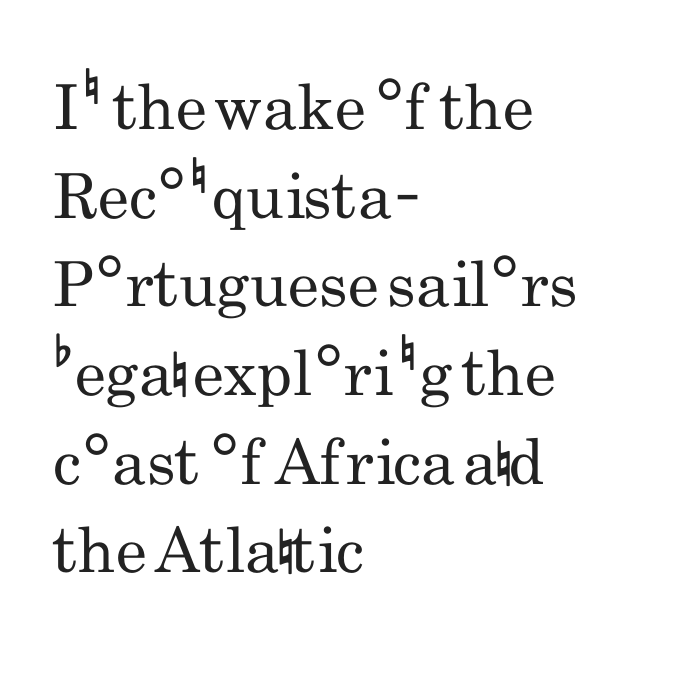
The image shows 62 px regular-weight, condensed sans-serif type, upright; set left-aligned, normal line spacing (1.43x), normal letter spacing, not underlined; low stroke contrast and a small x-height.
